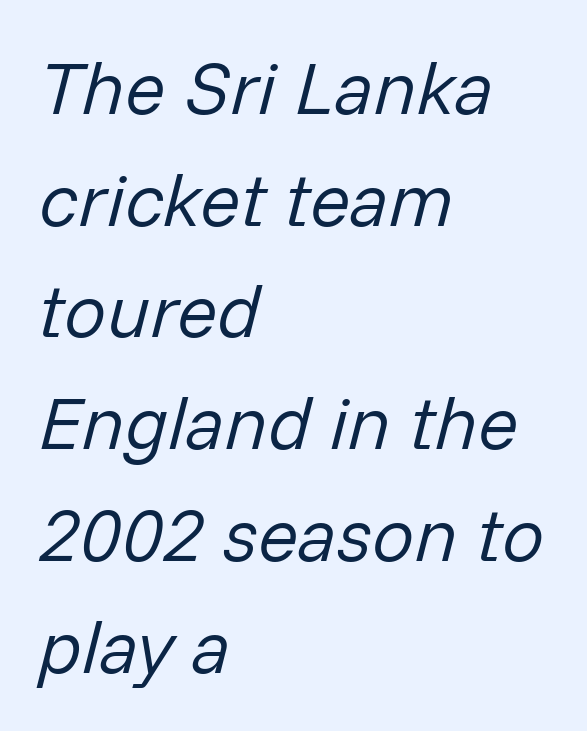
The glyphs are unaccompanied by any horizontal stroke below them. In terms of leading, this rendering sits right in the middle. The cut favours lightness, reaching ordinary text weight at its darkest. The setting favours the left margin, as ordinary paragraphs usually do.
